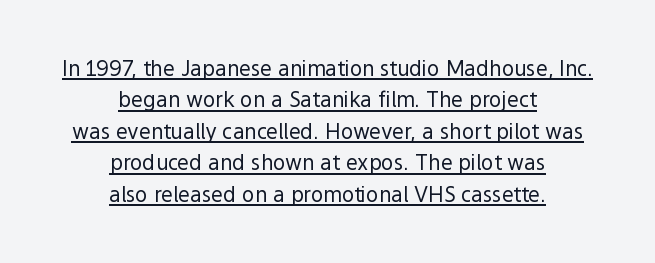
The image shows 21 px text type, upright; set centered, normal line spacing (1.5x), normal letter spacing, underlined.
